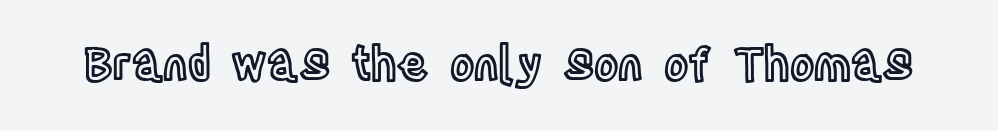
Q: Is the text italic (slanted)? A: No, it is upright.
Q: Is the text underlined? A: No.
Q: Is the spacing between letters normal or unusually wide? A: Normal.
Q: Width (condensed, normal, or wide)? A: Condensed.
Q: x-height? A: Large.
Q: Monospaced? A: No.
